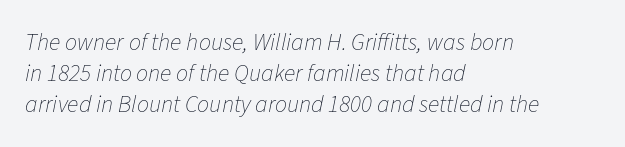
Q: Is the text bold? A: No.
Q: Is the text italic (slanted)? A: Yes, it leans right by about 11 degrees.
Q: Is the text underlined? A: No.
Q: How is the paragraph aligned? A: Left-aligned.
Q: Is the spacing between letters normal or unusually wide? A: Normal.
Q: Is the spacing between lines tight, normal or loose? A: Normal.
